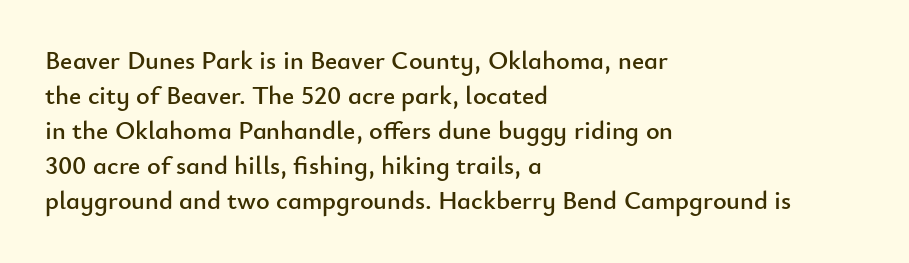
{"italic": "no", "underline": "no", "align": "left", "line_spacing": "normal", "line_spacing_ratio": 1.35, "letter_spacing": "normal", "letter_spacing_em": 0.0, "glyph_px": 26}
